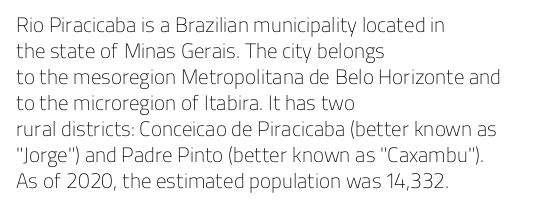
The image shows 21 px text type, upright; set left-aligned, line spacing 1.24x, normal letter spacing, not underlined.
